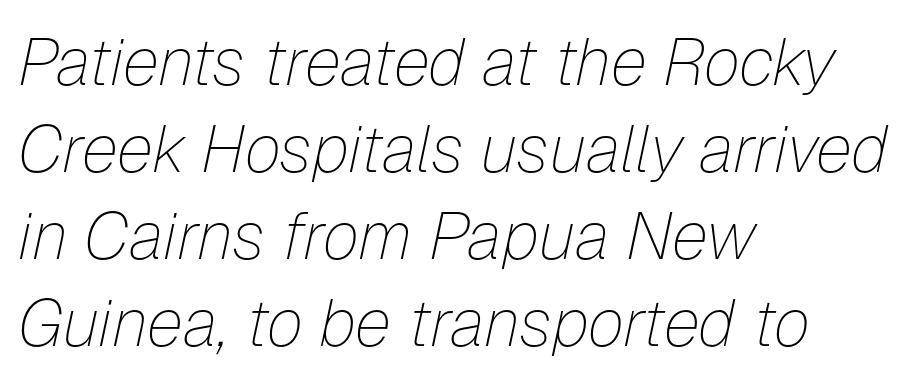
{"italic": "yes", "lean": "right", "slant_degrees": 12, "bold": "no", "weight": "thin", "width": "normal", "stroke_contrast": "low", "x_height": "medium", "monospaced": "no", "underline": "no", "align": "left", "line_spacing": "normal", "line_spacing_ratio": 1.32, "letter_spacing": "normal", "letter_spacing_em": 0.0, "glyph_px": 66}
